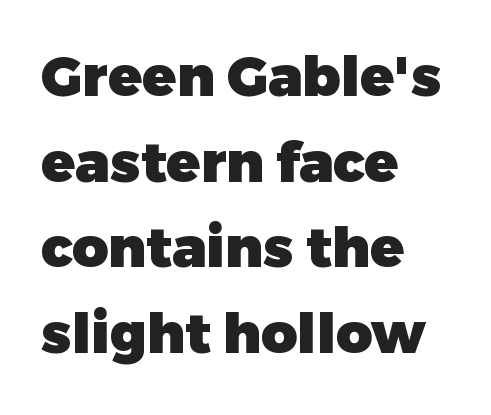
These lines keep a tight, regular rhythm from letter to letter. Caption: multi-line text, flush left, ragged right. Does the type have serifs? No, each stem ends abruptly. Every stem runs plumb, perpendicular to the baseline. Rows of type keep a routine distance in the vertical direction.
